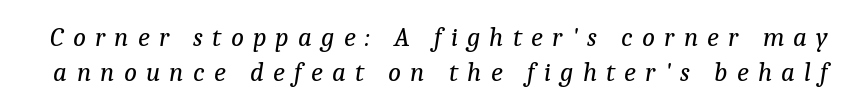
Has an underline been added? It has not. Stems and bowls with no extra thickness — not bold. Display-style spreading of the glyphs; the letterfit is very open. Notice how the stems are inclined rather than vertical — that's the hallmark of italics. Vertically, the passage feels balanced, rows spaced as you'd expect.
